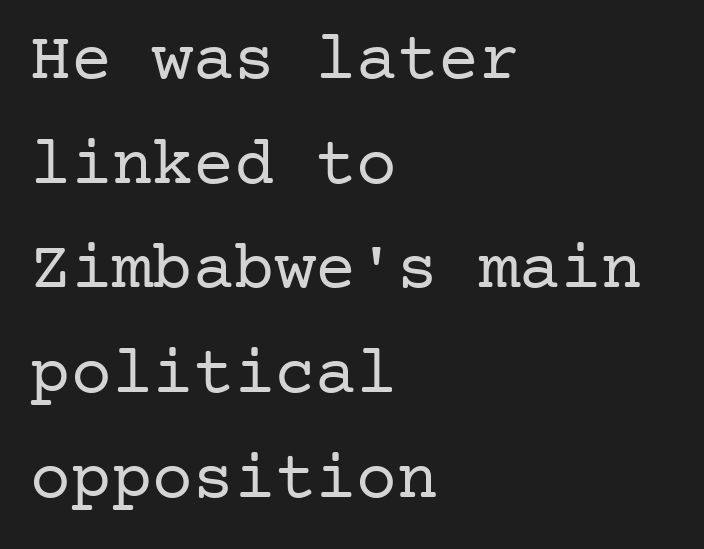
Q: Is the text bold? A: No.
Q: Is the text italic (slanted)? A: No, it is upright.
Q: Is the typeface a serif or a sans-serif typeface? A: Serif.
Q: Is the text underlined? A: No.
Q: How is the paragraph aligned? A: Left-aligned.
Q: Is the spacing between letters normal or unusually wide? A: Normal.
Q: Is the spacing between lines tight, normal or loose? A: Normal.
Q: Width (condensed, normal, or wide)? A: Normal.
Q: Stroke contrast? A: Low.
Q: x-height? A: Medium.
